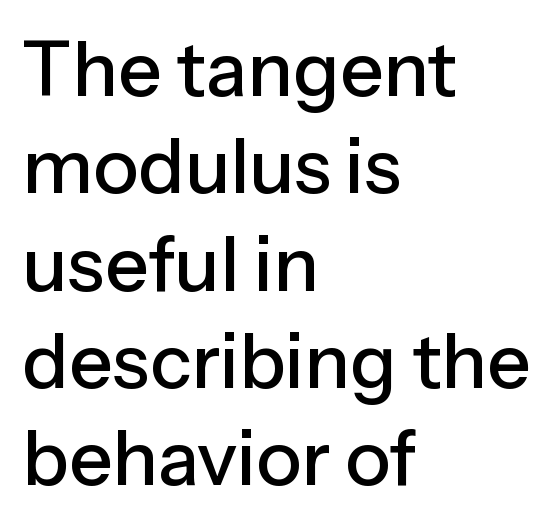
Q: Is the text italic (slanted)? A: No, it is upright.
Q: Is the typeface a serif or a sans-serif typeface? A: Sans-serif.
Q: Is the text underlined? A: No.
Q: How is the paragraph aligned? A: Left-aligned.
Q: Is the spacing between letters normal or unusually wide? A: Normal.
Q: Is the spacing between lines tight, normal or loose? A: Normal.
Q: Width (condensed, normal, or wide)? A: Normal.
Q: Stroke contrast? A: Low.
Q: x-height? A: Medium.
Q: Monospaced? A: No.
